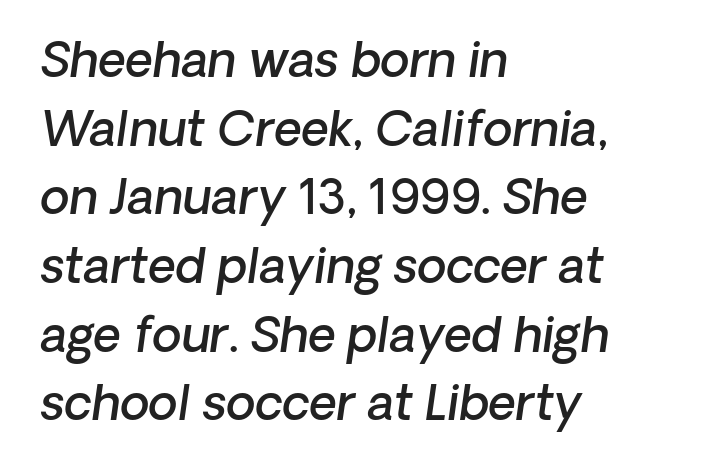
The image shows 48 px semibold type, italic (leaning right); set left-aligned, normal line spacing (1.43x), normal letter spacing, not underlined; low stroke contrast and a medium x-height.
